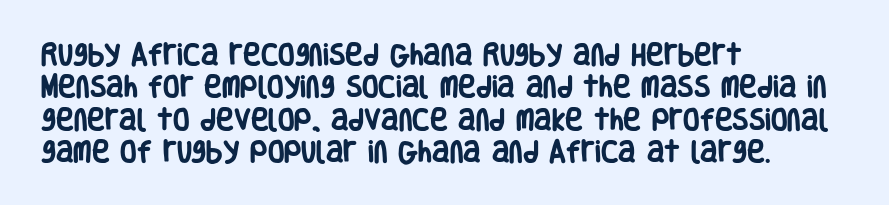
{"italic": "no", "bold": "yes", "underline": "no", "align": "left", "line_spacing": "normal", "line_spacing_ratio": 1.35, "letter_spacing": "normal", "letter_spacing_em": 0.0, "glyph_px": 24}
